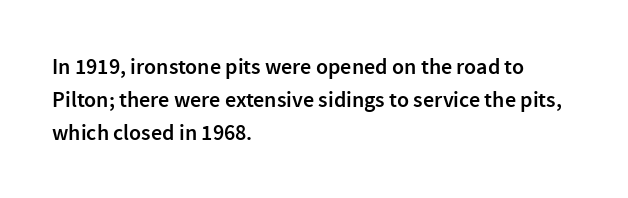
Q: Is the text bold? A: Semi-bold.
Q: Is the text italic (slanted)? A: No, it is upright.
Q: Is the text underlined? A: No.
Q: How is the paragraph aligned? A: Left-aligned.
Q: Is the spacing between letters normal or unusually wide? A: Normal.
Q: Is the spacing between lines tight, normal or loose? A: Normal.
